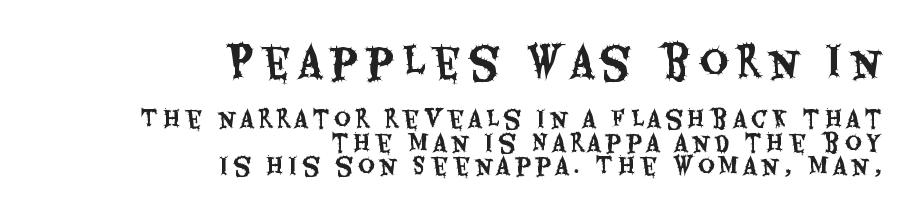
Q: Is the text italic (slanted)? A: No, it is upright.
Q: Is the typeface a serif or a sans-serif typeface? A: Sans-serif.
Q: Is the text underlined? A: No.
Q: How is the paragraph aligned? A: Right-aligned.
Q: Is the spacing between letters normal or unusually wide? A: Unusually wide.
Q: Is the spacing between lines tight, normal or loose? A: Tight.
Q: Which block of text is set in a larger size, the first (top) or the second (bottom)? A: The first (top) one.
Q: Width (condensed, normal, or wide)? A: Condensed.
Q: Stroke contrast? A: Medium.
Q: x-height? A: Large.
Q: Monospaced? A: No.
